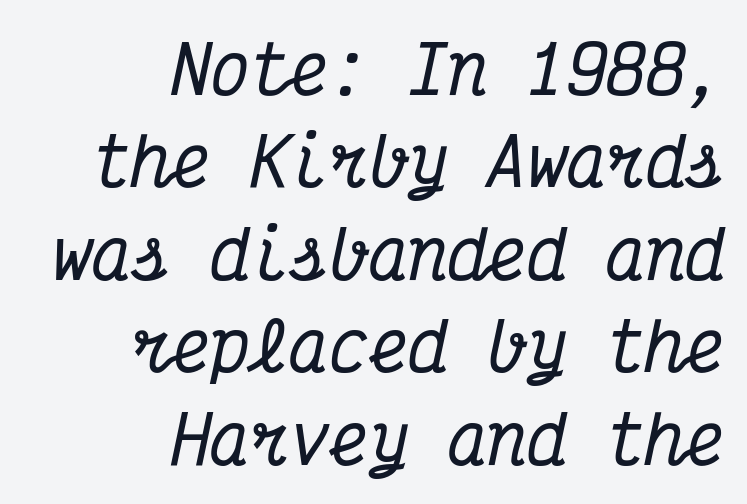
{"serif": "yes", "italic": "yes", "lean": "right", "slant_degrees": 12, "width": "condensed", "stroke_contrast": "medium", "x_height": "medium", "monospaced": "yes", "underline": "no", "align": "right", "line_spacing": "normal", "line_spacing_ratio": 1.4, "letter_spacing": "normal", "letter_spacing_em": 0.0, "glyph_px": 66}
